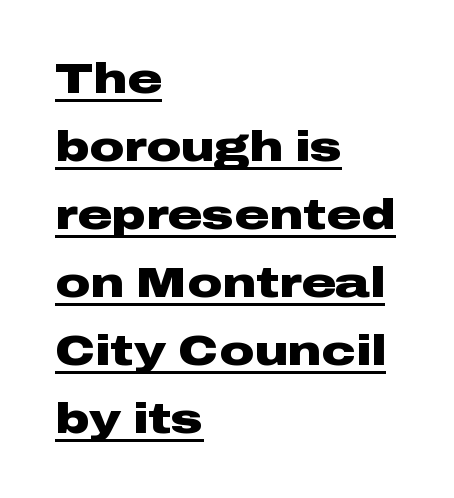
The image shows 43 px heavy, wide sans-serif type, upright; set left-aligned, normal line spacing (1.58x), normal letter spacing, underlined; low stroke contrast and a medium x-height.
